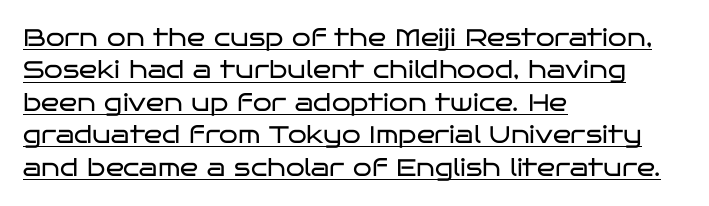
{"italic": "no", "bold": "no", "underline": "yes", "align": "left", "line_spacing": "normal", "line_spacing_ratio": 1.35, "letter_spacing": "normal", "letter_spacing_em": 0.0, "glyph_px": 24}
